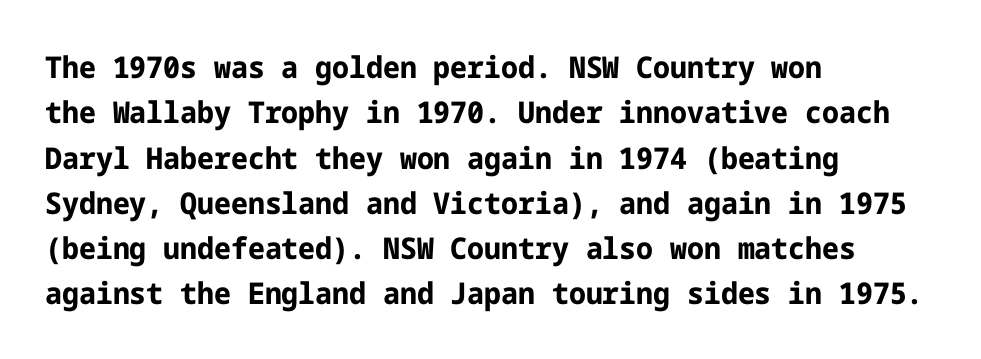
A typesetter would call this zero additional tracking. No feet cap the strokes, marking this as sans-serif type. The rendering uses a moderate line-height, typical for paragraphs. Has an underline been added? It has not.
